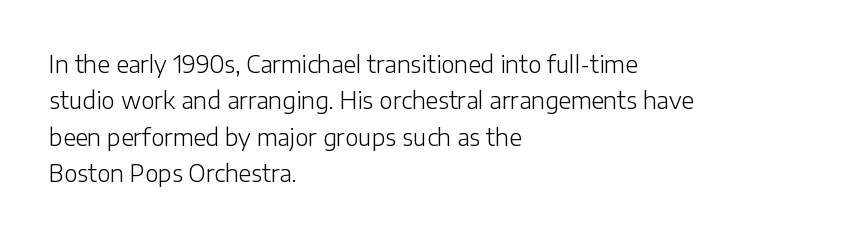
Q: Is the text bold? A: No.
Q: Is the text italic (slanted)? A: No, it is upright.
Q: Is the text underlined? A: No.
Q: How is the paragraph aligned? A: Left-aligned.
Q: Is the spacing between letters normal or unusually wide? A: Normal.
Q: Is the spacing between lines tight, normal or loose? A: Normal.
